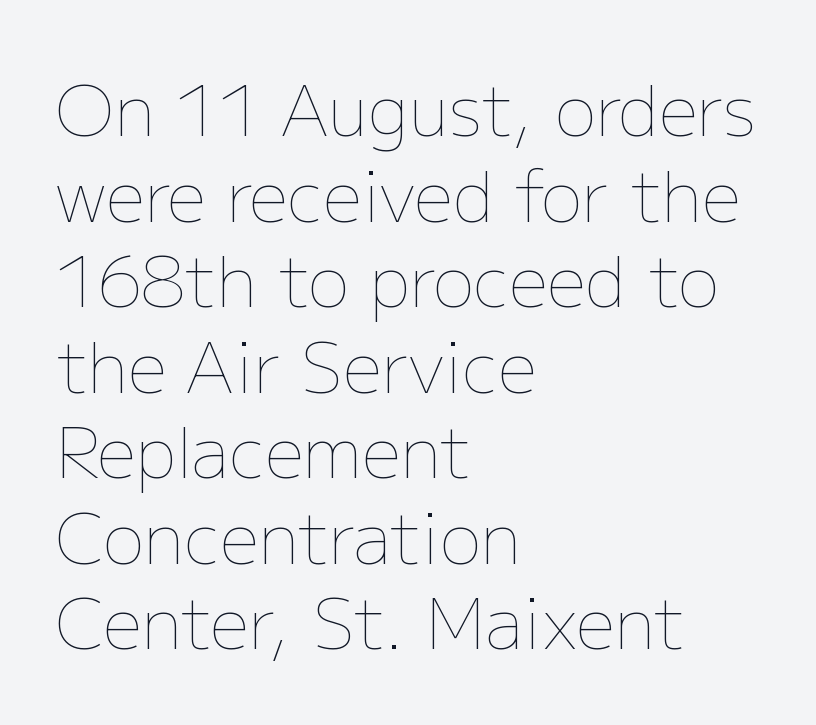
Q: Is the text bold? A: No.
Q: Is the text italic (slanted)? A: No, it is upright.
Q: Is the text underlined? A: No.
Q: How is the paragraph aligned? A: Left-aligned.
Q: Is the spacing between letters normal or unusually wide? A: Normal.
Q: Width (condensed, normal, or wide)? A: Normal.
Q: Stroke contrast? A: Low.
Q: x-height? A: Medium.
Q: Monospaced? A: No.
